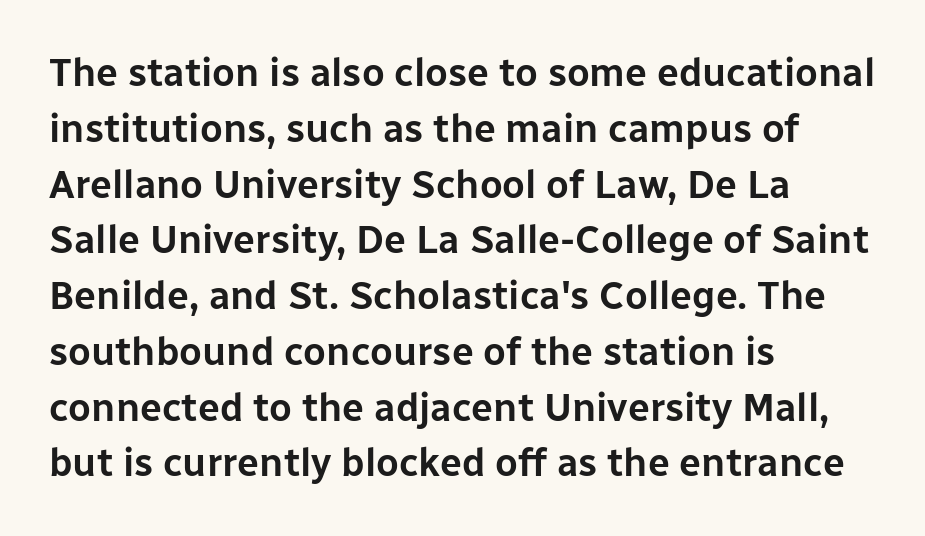
The image shows 39 px sans-serif type, upright; set left-aligned, normal line spacing (1.43x), normal letter spacing, not underlined; low stroke contrast and a medium x-height.
